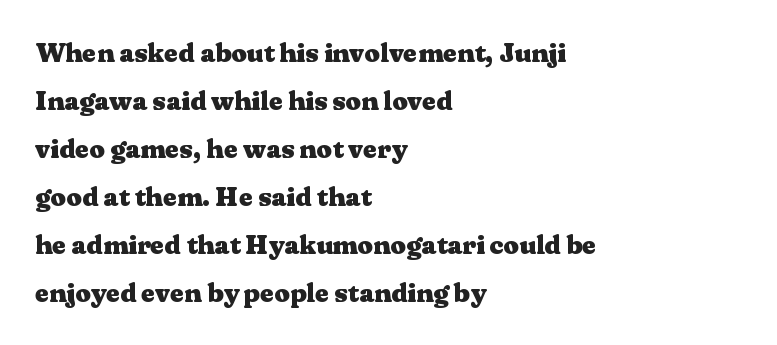
Q: Is the text bold? A: Yes.
Q: Is the text italic (slanted)? A: No, it is upright.
Q: Is the text underlined? A: No.
Q: How is the paragraph aligned? A: Left-aligned.
Q: Is the spacing between letters normal or unusually wide? A: Normal.
